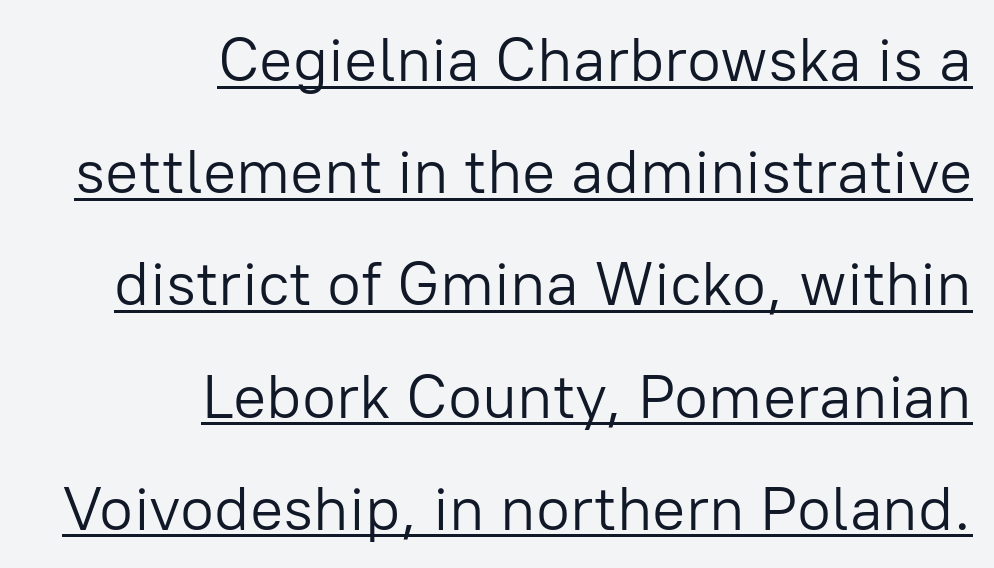
{"serif": "no", "italic": "no", "bold": "no", "weight": "light", "width": "normal", "stroke_contrast": "low", "x_height": "medium", "monospaced": "no", "underline": "yes", "align": "right", "line_spacing_ratio": 1.81, "letter_spacing": "normal", "letter_spacing_em": 0.0, "glyph_px": 62}
